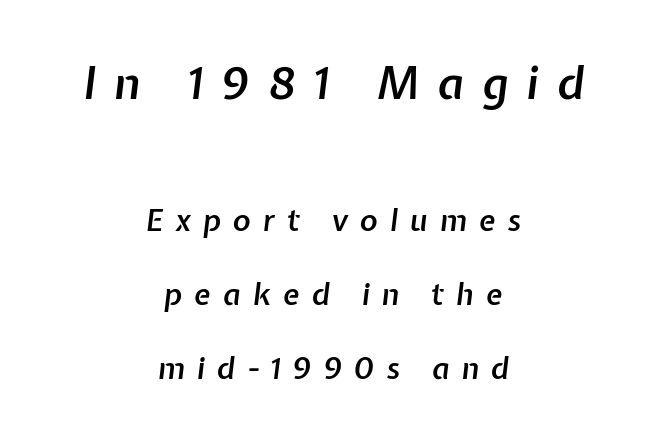
The image shows 45 px semibold type, italic (leaning right); set centered, loose line spacing (2.48x), unusually wide letter spacing (+0.4 em), not underlined; the first (top) block is 1.5x larger; low stroke contrast and a medium x-height.
